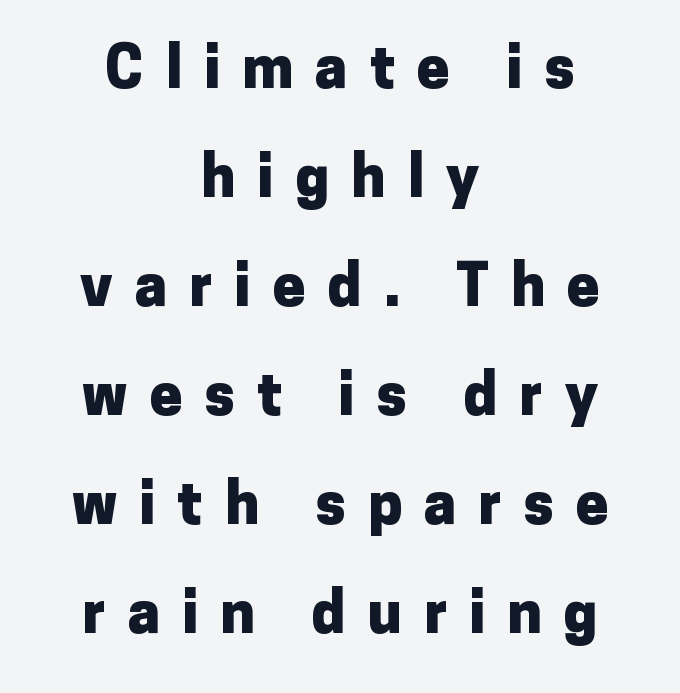
Q: Is the text bold? A: Yes.
Q: Is the text italic (slanted)? A: No, it is upright.
Q: Is the typeface a serif or a sans-serif typeface? A: Sans-serif.
Q: Is the text underlined? A: No.
Q: How is the paragraph aligned? A: Centered.
Q: Is the spacing between letters normal or unusually wide? A: Unusually wide.
Q: Width (condensed, normal, or wide)? A: Normal.
Q: Stroke contrast? A: Low.
Q: x-height? A: Medium.
Q: Monospaced? A: No.
